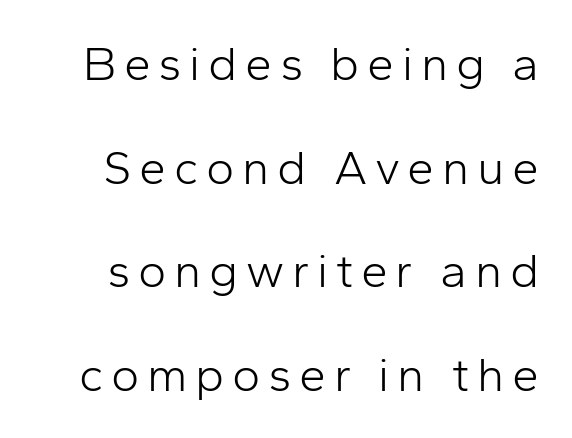
The image shows 48 px light sans-serif type, upright; set loose line spacing (2.16x), not underlined; low stroke contrast and a medium x-height.
